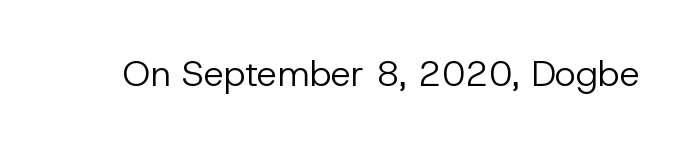
{"serif": "no", "italic": "no", "bold": "no", "weight": "regular", "width": "normal", "stroke_contrast": "low", "x_height": "medium", "monospaced": "no", "underline": "no", "letter_spacing": "normal", "letter_spacing_em": 0.0, "glyph_px": 36}
